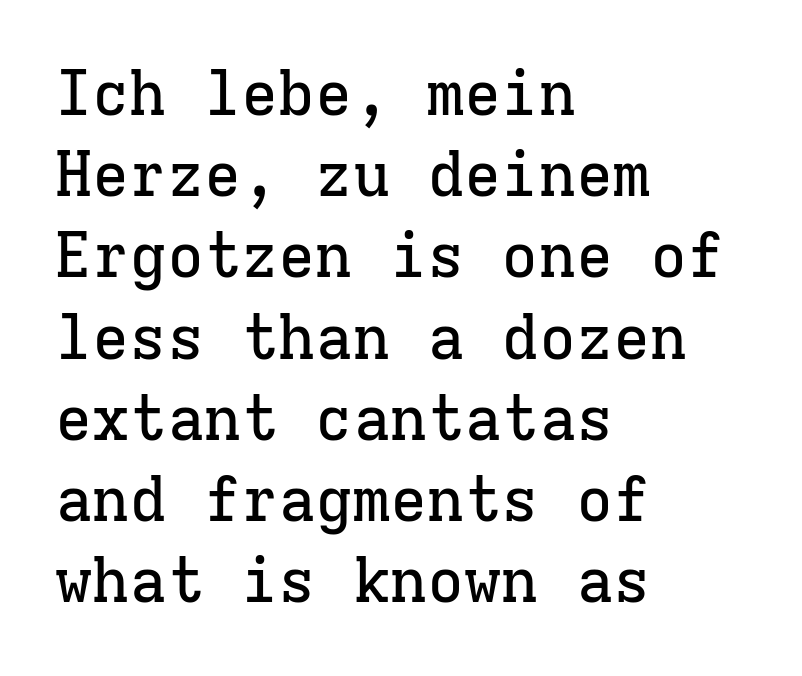
Fixed-width glyphs throughout — classic coding-font behaviour. Honestly, the letter spacing is just normal — you wouldn't notice it. Quick note: interline space is typical. The type family on display is of the serif kind.
